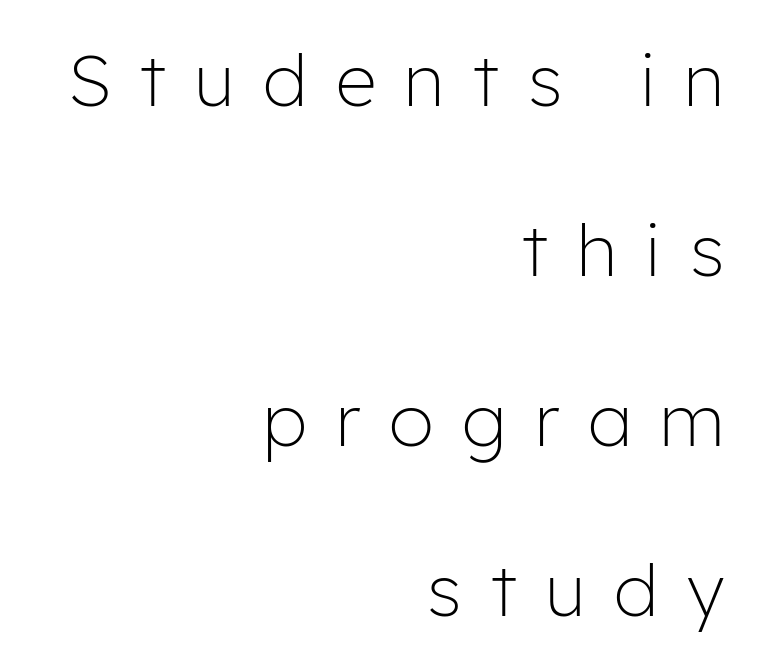
{"serif": "no", "italic": "no", "bold": "no", "weight": "light", "width": "normal", "stroke_contrast": "low", "x_height": "medium", "monospaced": "no", "underline": "no", "align": "right", "line_spacing": "loose", "line_spacing_ratio": 2.36, "letter_spacing": "wide", "letter_spacing_em": 0.4, "glyph_px": 72}
